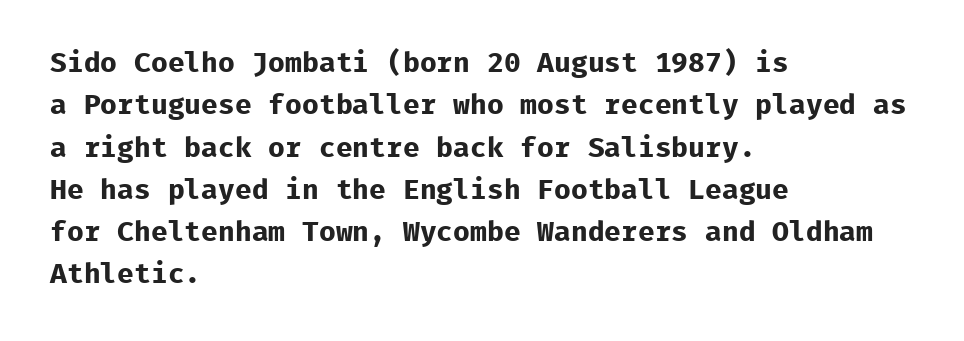
The image shows 28 px bold sans-serif type, upright, monospaced; set left-aligned, normal line spacing (1.51x), normal letter spacing, not underlined; low stroke contrast and a medium x-height.
